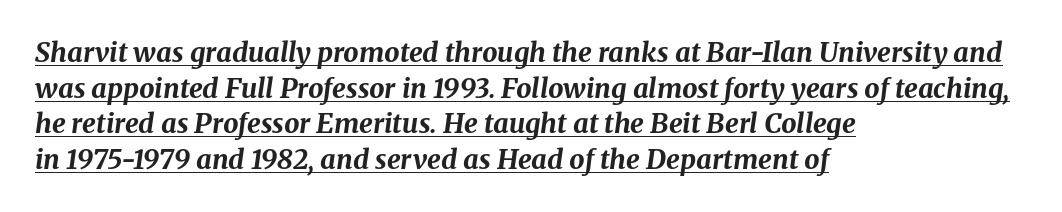
{"italic": "yes", "lean": "right", "slant_degrees": 8, "bold": "yes", "underline": "yes", "align": "left", "line_spacing": "normal", "line_spacing_ratio": 1.32, "letter_spacing": "normal", "letter_spacing_em": 0.0, "glyph_px": 27}
